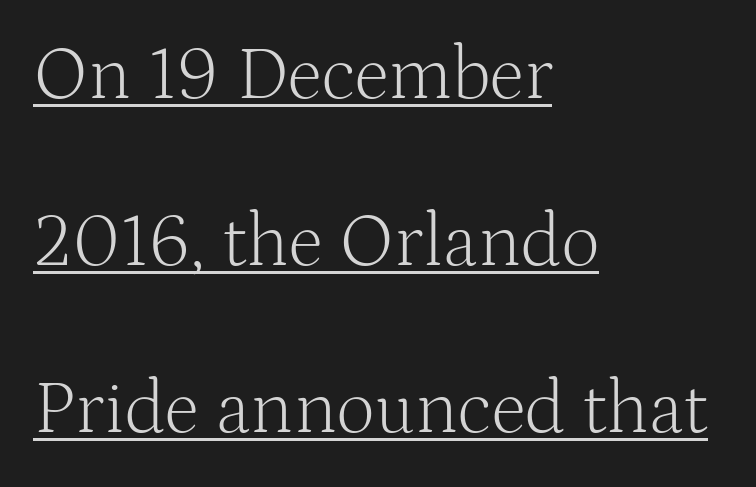
The image shows 75 px light serif type, upright; set left-aligned, loose line spacing (2.23x), normal letter spacing, underlined; medium stroke contrast and a medium x-height.
